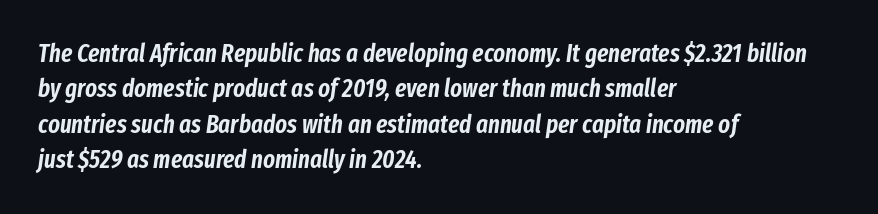
Q: Is the text italic (slanted)? A: Yes, it leans right by about 8 degrees.
Q: Is the text underlined? A: No.
Q: How is the paragraph aligned? A: Left-aligned.
Q: Is the spacing between letters normal or unusually wide? A: Normal.
Q: Is the spacing between lines tight, normal or loose? A: Normal.
